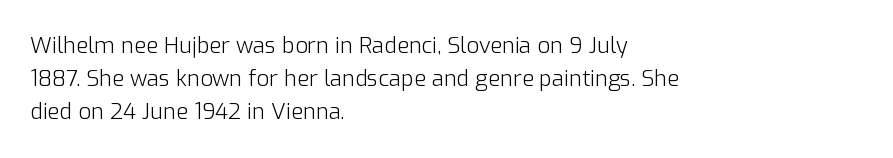
The image shows 22 px text type, upright; set left-aligned, normal line spacing (1.51x), normal letter spacing, not underlined.
